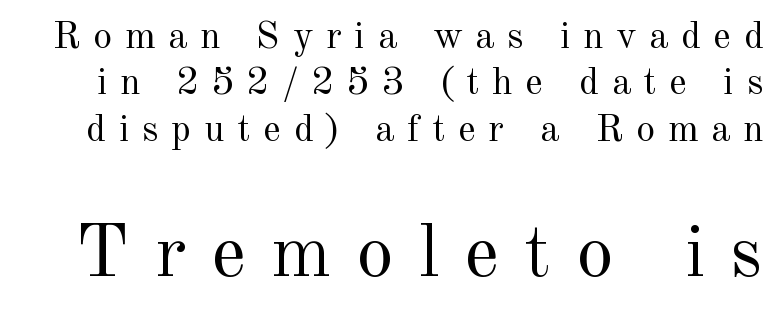
The second block has been scaled up relative to the first. Old-style or modern, the face here clearly has serifs. The specimen reads as upright at a glance. Spacing verdict: proportional, widths tailored to each character. The space beneath each line is pristine and unruled.
